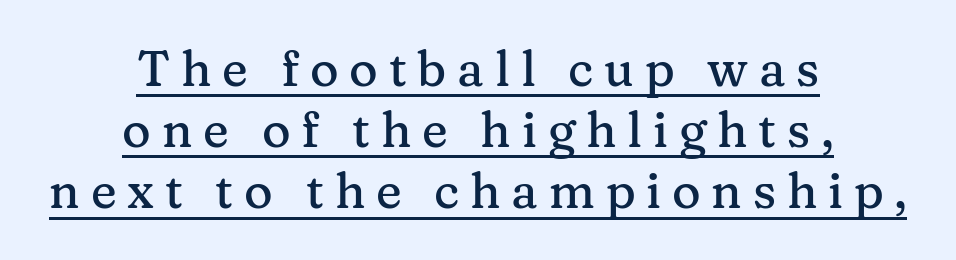
{"serif": "yes", "italic": "no", "width": "normal", "stroke_contrast": "medium", "x_height": "medium", "monospaced": "no", "underline": "yes", "align": "center", "line_spacing": "normal", "line_spacing_ratio": 1.25, "letter_spacing": "wide", "letter_spacing_em": 0.22, "glyph_px": 49}
